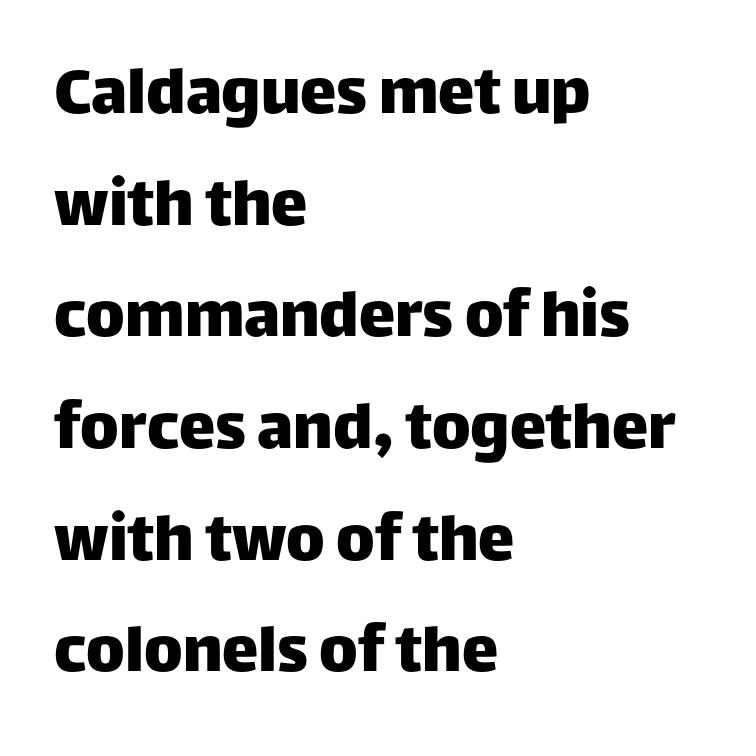
The letters sit at their default tracking, neither squeezed nor spread. Font category for this specimen: sans-serif. Just letters on the line, the space beneath them empty. The passage shown stacks its lines at a standard gap. The typesetter chose a ragged-right arrangement here.
